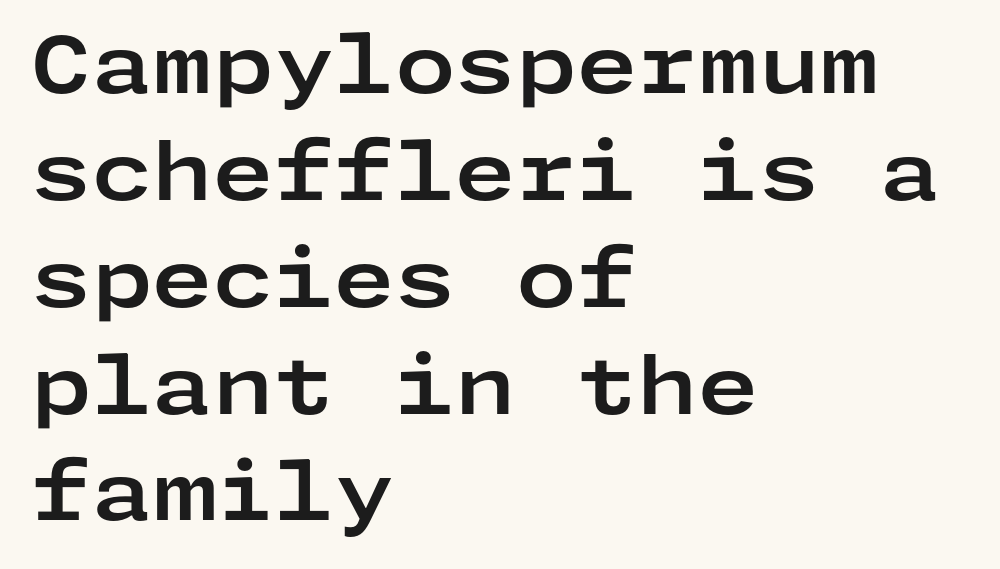
Ordinary non-slanted type is in use. Descender tails drop into unmarked territory. The paragraph has a hard left edge and a soft right edge. The characters look thick and weighty, a clear bold.
